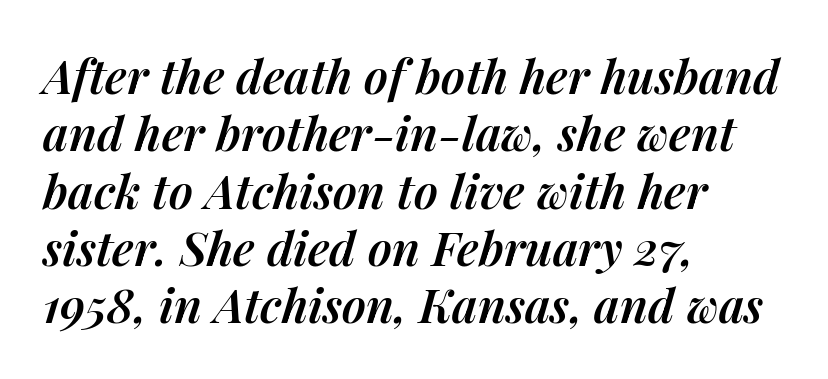
Each letter keeps its own natural width here, so spacing adapts to shape. These lines were composed using italics. Compared with a centered layout, this one pins lines to the left instead. Bare-footed words on every line. The letters are semibold — heavier than regular but short of a full bold.
